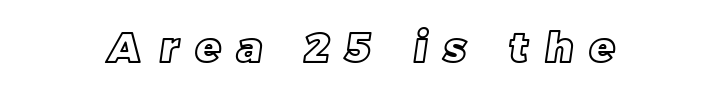
{"width": "normal", "x_height": "large", "monospaced": "no", "underline": "no", "align": "center", "letter_spacing": "wide", "letter_spacing_em": 0.41, "glyph_px": 41}
